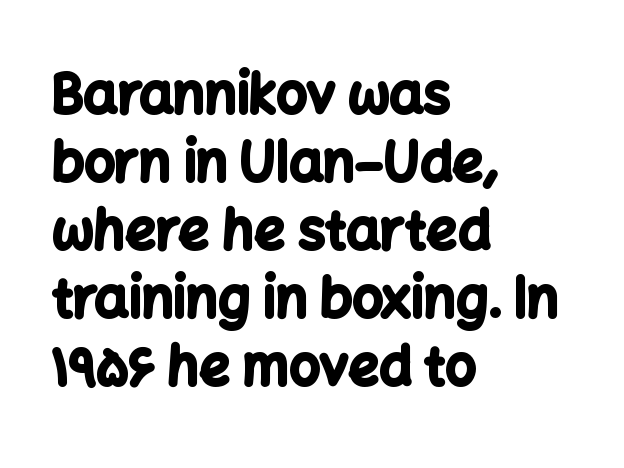
Q: Is the text bold? A: Yes.
Q: Is the text italic (slanted)? A: No, it is upright.
Q: Is the typeface a serif or a sans-serif typeface? A: Sans-serif.
Q: Is the text underlined? A: No.
Q: How is the paragraph aligned? A: Left-aligned.
Q: Is the spacing between letters normal or unusually wide? A: Normal.
Q: Is the spacing between lines tight, normal or loose? A: Normal.
Q: Width (condensed, normal, or wide)? A: Normal.
Q: Stroke contrast? A: Low.
Q: x-height? A: Medium.
Q: Monospaced? A: No.
